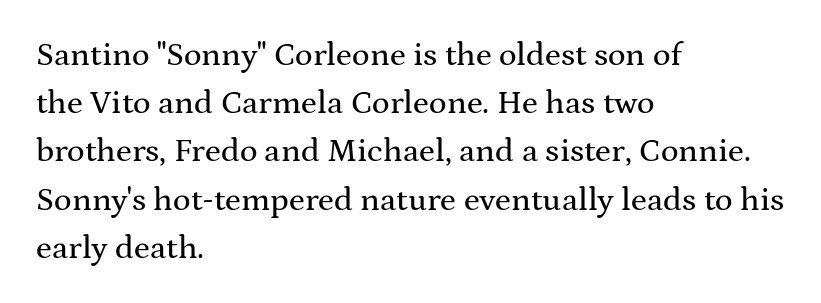
Casual observation: everything's shoved over to the left. The letters stand straight up with perfectly vertical stems. The letters advance in unequal steps, a hallmark of proportional type. Has an underline been added? It has not.
